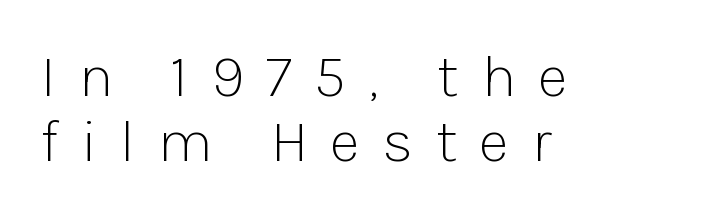
The image shows 60 px light sans-serif type, upright; set left-aligned, tight line spacing (1.08x), unusually wide letter spacing (+0.37 em), not underlined; low stroke contrast and a medium x-height.
